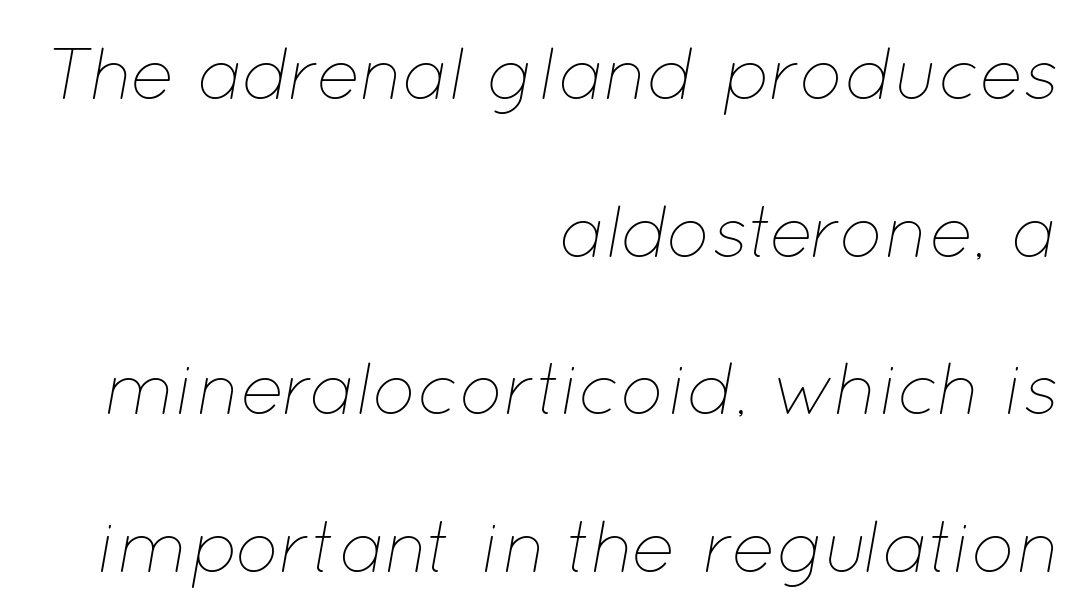
{"italic": "yes", "lean": "right", "slant_degrees": 12, "bold": "no", "weight": "thin", "width": "normal", "stroke_contrast": "low", "x_height": "medium", "monospaced": "no", "underline": "no", "align": "right", "line_spacing": "loose", "line_spacing_ratio": 2.13, "letter_spacing": "normal", "letter_spacing_em": 0.0, "glyph_px": 74}
